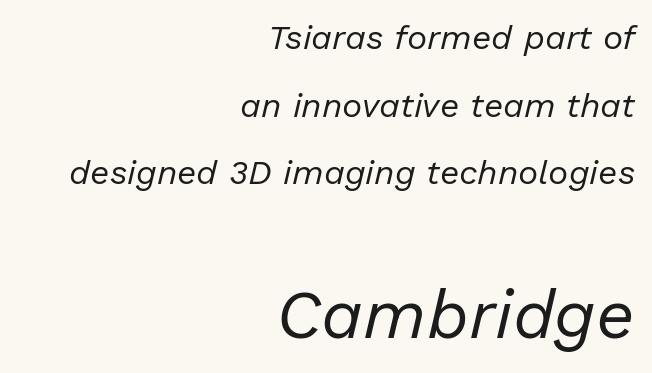
The image shows 68 px regular-weight type, italic (leaning right); set right-aligned, loose line spacing (1.99x), normal letter spacing, not underlined; the second (bottom) block is 2.0x larger; low stroke contrast and a medium x-height.
